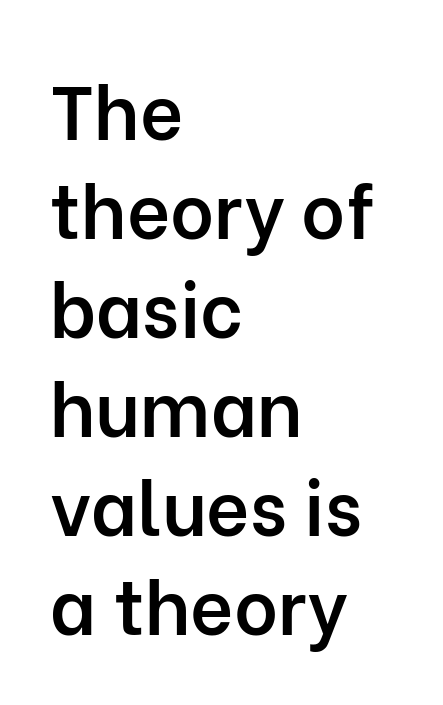
Q: Is the text bold? A: Semi-bold.
Q: Is the text italic (slanted)? A: No, it is upright.
Q: Is the typeface a serif or a sans-serif typeface? A: Sans-serif.
Q: Is the text underlined? A: No.
Q: How is the paragraph aligned? A: Left-aligned.
Q: Is the spacing between letters normal or unusually wide? A: Normal.
Q: Is the spacing between lines tight, normal or loose? A: Normal.
Q: Width (condensed, normal, or wide)? A: Normal.
Q: Stroke contrast? A: Low.
Q: x-height? A: Medium.
Q: Monospaced? A: No.
